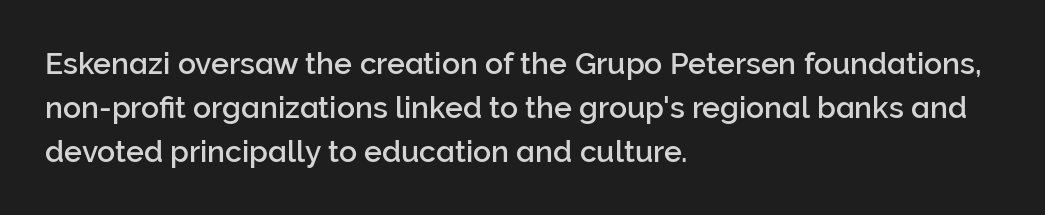
{"serif": "no", "italic": "no", "width": "normal", "stroke_contrast": "low", "x_height": "medium", "monospaced": "no", "underline": "no", "align": "left", "line_spacing": "normal", "line_spacing_ratio": 1.46, "letter_spacing": "normal", "letter_spacing_em": 0.0, "glyph_px": 30}
